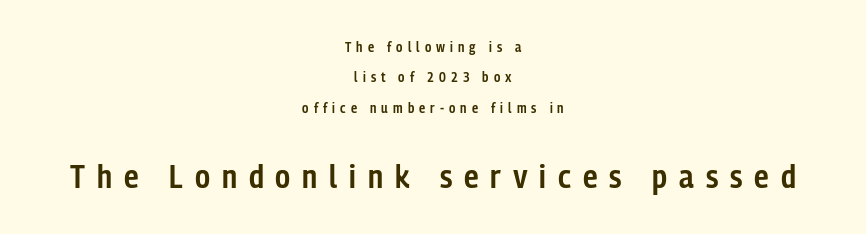
{"serif": "no", "italic": "no", "bold": "semi", "weight": "semibold", "width": "condensed", "stroke_contrast": "low", "x_height": "medium", "monospaced": "no", "underline": "no", "align": "center", "line_spacing": "loose", "line_spacing_ratio": 2.17, "letter_spacing": "wide", "letter_spacing_em": 0.36, "larger_block": "second", "size_ratio": 2.36, "glyph_px": 33}
